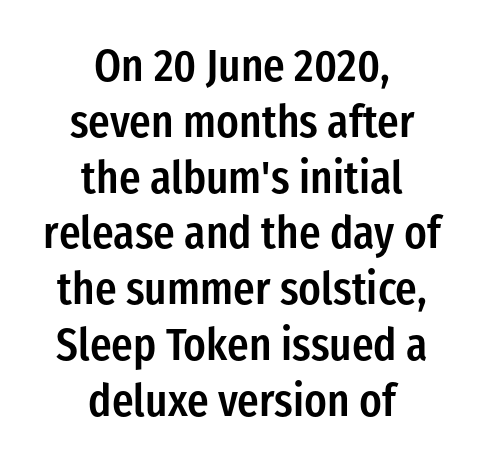
This sample has the flowing, uneven cadence of proportional lettering. Honestly, there is no underline to notice here at all. The typeface chosen for these lines omits serifs. Summary of weight: moderately heavy, a semibold. Words appear dense and cohesive because spacing is normal.
